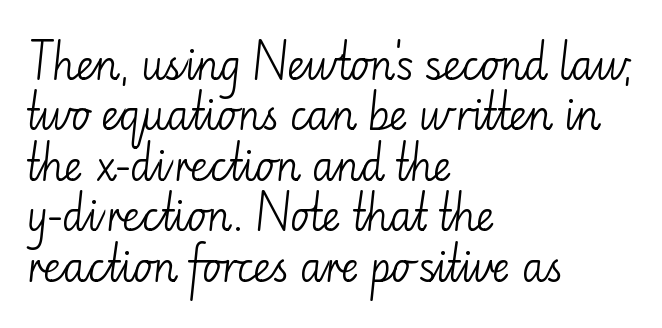
{"serif": "no", "bold": "no", "weight": "light", "width": "normal", "stroke_contrast": "low", "x_height": "small", "monospaced": "no", "underline": "no", "align": "left", "line_spacing": "normal", "line_spacing_ratio": 1.26, "letter_spacing": "normal", "letter_spacing_em": 0.0, "glyph_px": 40}
